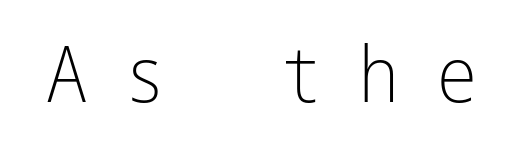
{"serif": "no", "italic": "no", "bold": "no", "weight": "light", "width": "condensed", "stroke_contrast": "low", "x_height": "medium", "underline": "no", "letter_spacing": "wide", "letter_spacing_em": 0.47, "glyph_px": 78}
